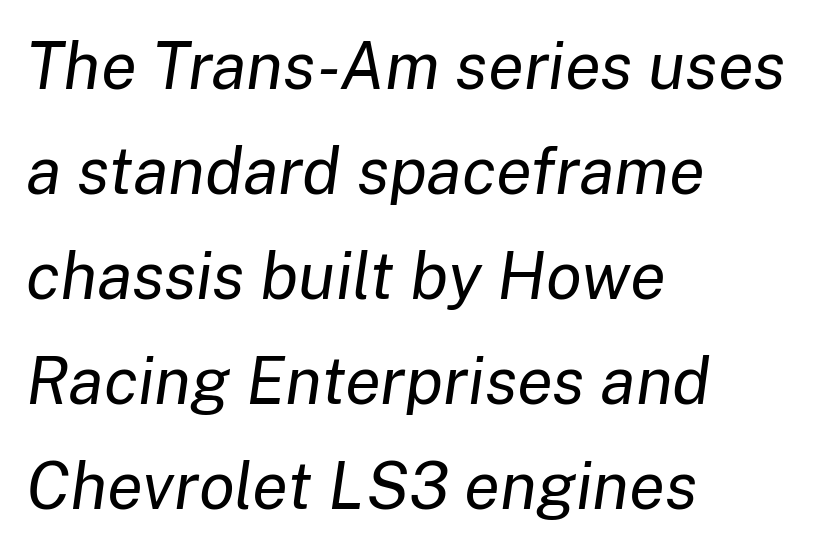
Q: Is the text bold? A: No.
Q: Is the text italic (slanted)? A: Yes, it leans right by about 8 degrees.
Q: Is the text underlined? A: No.
Q: How is the paragraph aligned? A: Left-aligned.
Q: Is the spacing between letters normal or unusually wide? A: Normal.
Q: Is the spacing between lines tight, normal or loose? A: Normal.
Q: Width (condensed, normal, or wide)? A: Normal.
Q: Stroke contrast? A: Low.
Q: x-height? A: Medium.
Q: Monospaced? A: No.
